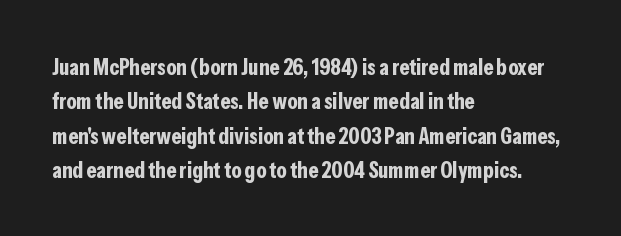
The space directly below the letters is spotless. Interline gaps are of average width in this sample. Ascenders rise straight up at ninety degrees. The rendering anchors every line to the left-hand side. The horizontal fit of the characters is conventional and even. The sample has been set heavy, in full bold.
